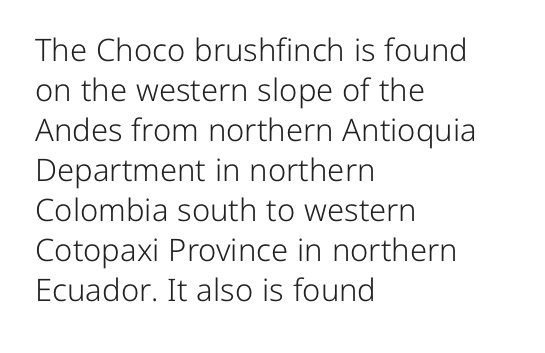
{"serif": "no", "italic": "no", "bold": "no", "weight": "light", "width": "normal", "stroke_contrast": "low", "x_height": "medium", "monospaced": "no", "underline": "no", "align": "left", "line_spacing": "normal", "line_spacing_ratio": 1.29, "letter_spacing": "normal", "letter_spacing_em": 0.0, "glyph_px": 31}
